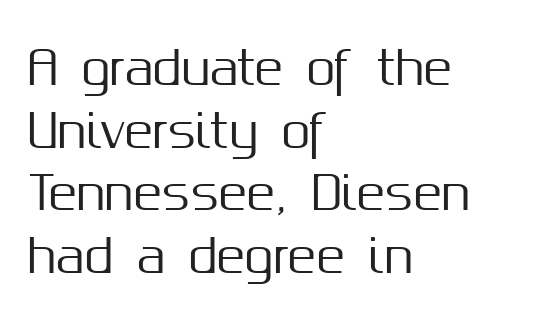
Alignment: flush left. No extra tracking has been applied to these lines. The rendering shows plain stroke endings on the letterforms — a sans-serif design. A typesetter would call this leading conventional body-copy spacing. The strip under each line holds only bare page.
